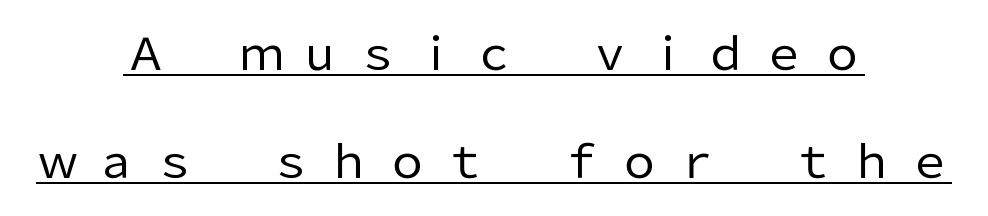
The image shows 44 px regular-weight sans-serif type, upright; set centered, loose line spacing (2.46x), unusually wide letter spacing (+0.32 em), underlined; low stroke contrast and a medium x-height.
